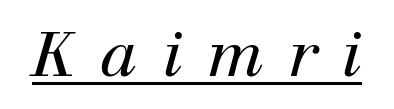
The horizontal fit of the characters is loose and conspicuously gappy. The cut favours lightness, reaching ordinary text weight at its darkest. The rendered words wear a rule along their underside. This sample has the flowing, uneven cadence of proportional lettering. Examine the stroke ends and you'll spot serifs.
